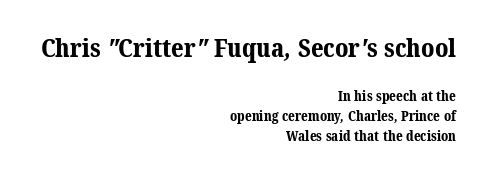
Honestly, the letter spacing is just normal — you wouldn't notice it. The strokes are fattened all the way to bold. These lines sit exactly where default settings would place them. Typesetter's note — upper block bumped up in size, lower block left smaller.
